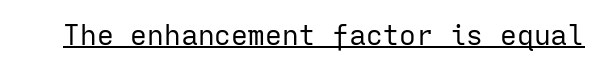
{"serif": "no", "italic": "no", "bold": "no", "weight": "regular", "width": "normal", "stroke_contrast": "low", "x_height": "medium", "monospaced": "yes", "underline": "yes", "letter_spacing": "normal", "letter_spacing_em": 0.0, "glyph_px": 28}
